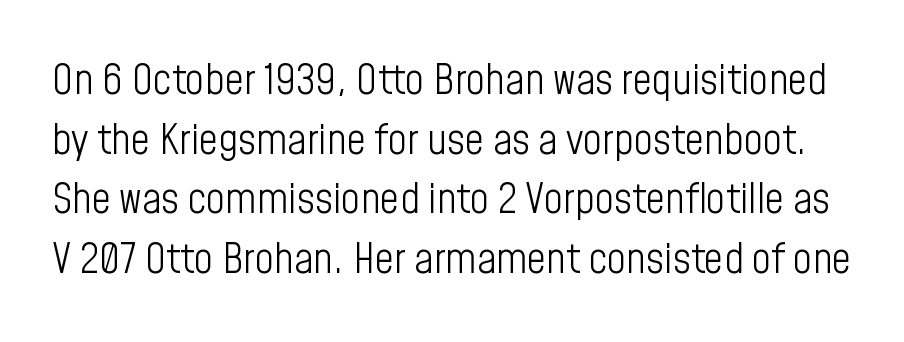
{"serif": "no", "italic": "no", "bold": "no", "weight": "light", "width": "condensed", "stroke_contrast": "low", "x_height": "medium", "monospaced": "no", "underline": "no", "line_spacing": "normal", "line_spacing_ratio": 1.42, "letter_spacing": "normal", "letter_spacing_em": 0.0, "glyph_px": 42}
